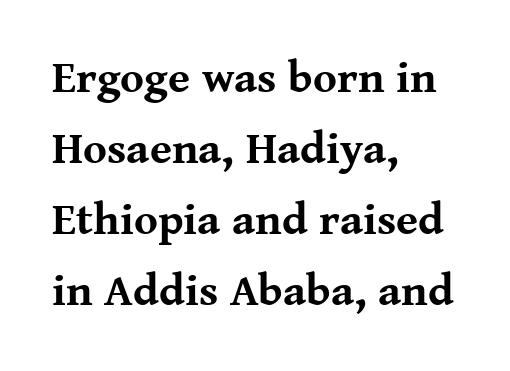
{"serif": "yes", "italic": "no", "bold": "yes", "weight": "bold", "width": "normal", "stroke_contrast": "medium", "x_height": "medium", "monospaced": "no", "underline": "no", "align": "left", "line_spacing": "normal", "line_spacing_ratio": 1.58, "letter_spacing": "normal", "letter_spacing_em": 0.0, "glyph_px": 45}
